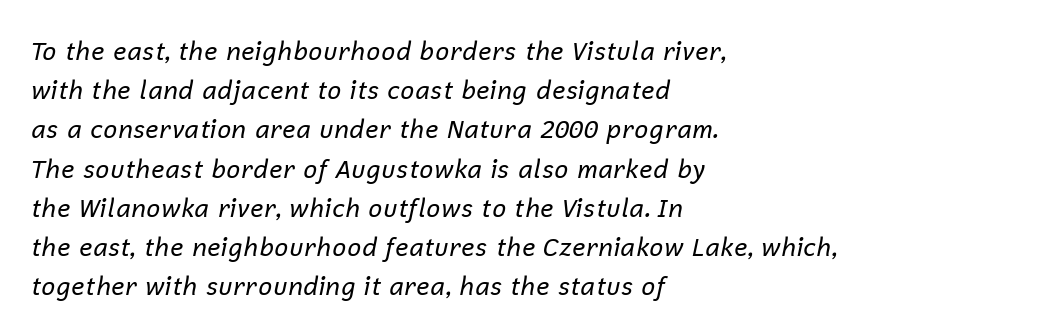
{"italic": "yes", "lean": "right", "slant_degrees": 12, "bold": "no", "underline": "no", "align": "left", "line_spacing": "normal", "line_spacing_ratio": 1.57, "letter_spacing": "normal", "letter_spacing_em": 0.0, "glyph_px": 25}
